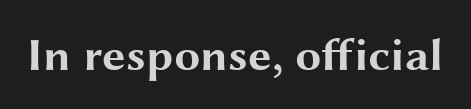
Students, note that the glyphs here touch the page at normal intervals. The letters advance in unequal steps, a hallmark of proportional type. Compared with an ordinary text face, these strokes are far heavier — a full bold. Clear beneath every line of the passage.
